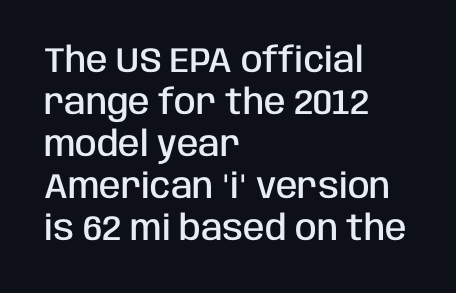
The image shows 35 px semibold, condensed sans-serif type, upright; set left-aligned, line spacing 1.2x, normal letter spacing, not underlined; low stroke contrast and a large x-height.
